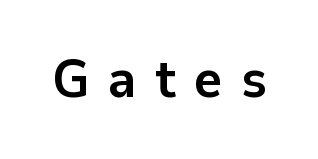
A typesetter would call this heavily tracked-out type. Proportional: the letters do not fall into vertical columns. Honestly, there is no underline to notice here at all. This is the regular roman posture of the typeface. Its strokes are broad and dark, the hallmark of bold type. Are there feet on the stems? There aren't — it's a sans.
